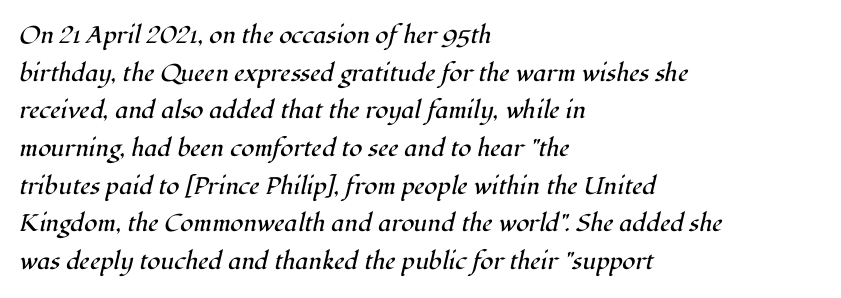
Which margin do the lines hug? The left one — the right edge is uneven. If you drew a line through each stem, it would be angled. Default kerning and tracking; the words read as compact shapes. Words float on clear page, feet unadorned. The strokes are not fattened; the text isn't bold. Normally led — the rows are evenly, conventionally spaced.
